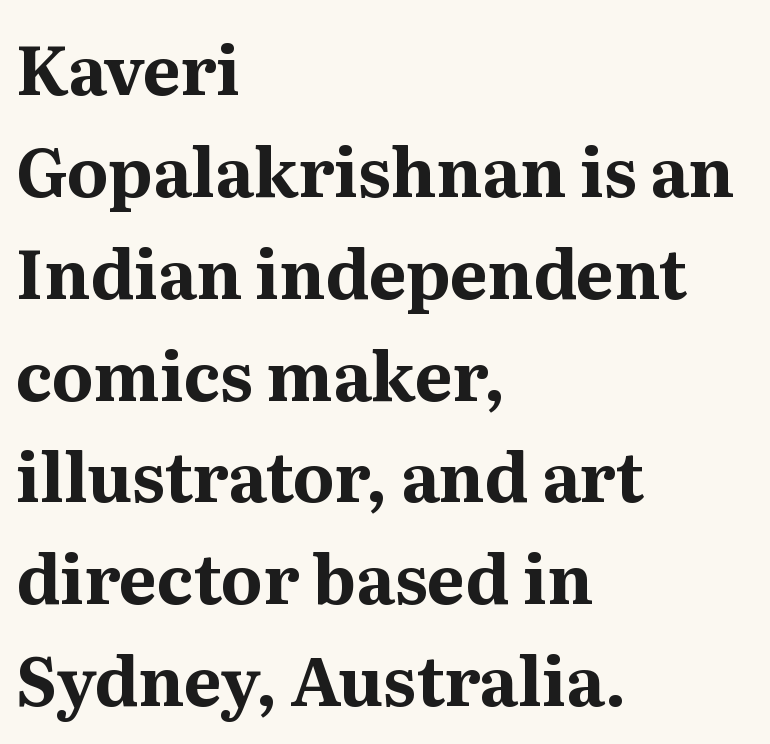
The image shows 67 px bold serif type, upright; set left-aligned, normal line spacing (1.52x), normal letter spacing, not underlined; medium stroke contrast and a medium x-height.
